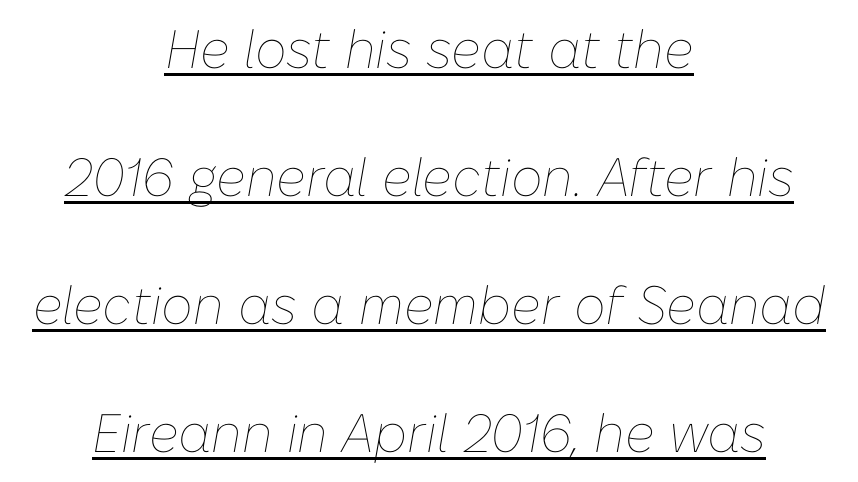
Q: Is the text bold? A: No.
Q: Is the text italic (slanted)? A: Yes, it leans right by about 10 degrees.
Q: Is the text underlined? A: Yes.
Q: How is the paragraph aligned? A: Centered.
Q: Is the spacing between letters normal or unusually wide? A: Normal.
Q: Is the spacing between lines tight, normal or loose? A: Loose.
Q: Width (condensed, normal, or wide)? A: Normal.
Q: Stroke contrast? A: Low.
Q: x-height? A: Medium.
Q: Monospaced? A: No.
